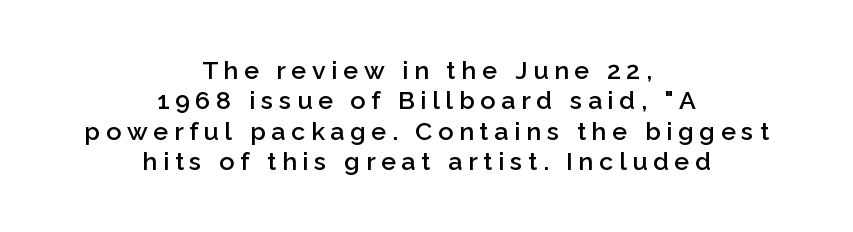
Q: Is the text bold? A: Semi-bold.
Q: Is the text italic (slanted)? A: No, it is upright.
Q: Is the text underlined? A: No.
Q: How is the paragraph aligned? A: Centered.
Q: Is the spacing between letters normal or unusually wide? A: Unusually wide.
